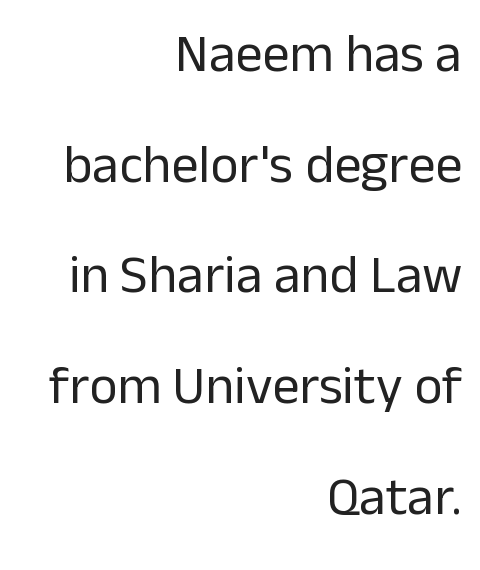
Q: Is the text bold? A: No.
Q: Is the text italic (slanted)? A: No, it is upright.
Q: Is the typeface a serif or a sans-serif typeface? A: Sans-serif.
Q: Is the text underlined? A: No.
Q: How is the paragraph aligned? A: Right-aligned.
Q: Is the spacing between letters normal or unusually wide? A: Normal.
Q: Is the spacing between lines tight, normal or loose? A: Loose.
Q: Width (condensed, normal, or wide)? A: Normal.
Q: Stroke contrast? A: Low.
Q: x-height? A: Medium.
Q: Monospaced? A: No.
